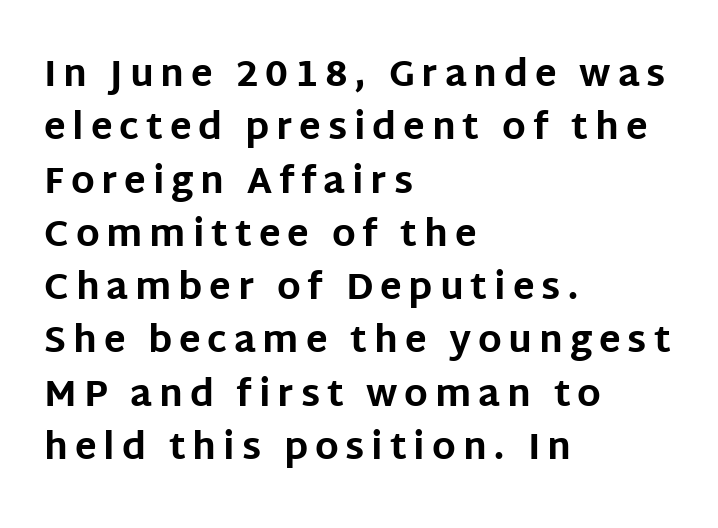
Q: Is the text bold? A: Yes.
Q: Is the text italic (slanted)? A: No, it is upright.
Q: Is the typeface a serif or a sans-serif typeface? A: Sans-serif.
Q: Is the text underlined? A: No.
Q: How is the paragraph aligned? A: Left-aligned.
Q: Is the spacing between lines tight, normal or loose? A: Normal.
Q: Width (condensed, normal, or wide)? A: Normal.
Q: Stroke contrast? A: Low.
Q: x-height? A: Large.
Q: Monospaced? A: No.
